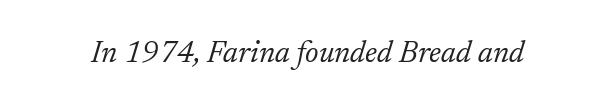
{"serif": "yes", "italic": "yes", "lean": "right", "slant_degrees": 17, "bold": "no", "weight": "light", "width": "normal", "stroke_contrast": "low", "x_height": "medium", "monospaced": "no", "underline": "no", "letter_spacing": "normal", "letter_spacing_em": 0.0, "glyph_px": 30}
